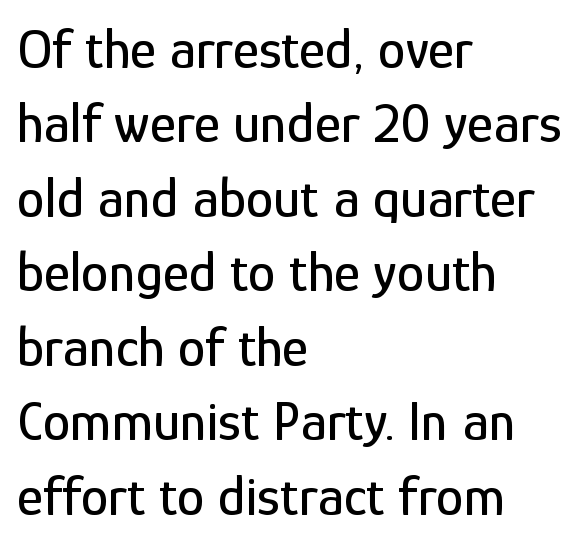
Q: Is the text italic (slanted)? A: No, it is upright.
Q: Is the typeface a serif or a sans-serif typeface? A: Sans-serif.
Q: Is the text underlined? A: No.
Q: How is the paragraph aligned? A: Left-aligned.
Q: Is the spacing between letters normal or unusually wide? A: Normal.
Q: Is the spacing between lines tight, normal or loose? A: Normal.
Q: Width (condensed, normal, or wide)? A: Condensed.
Q: Stroke contrast? A: Low.
Q: x-height? A: Medium.
Q: Monospaced? A: No.
